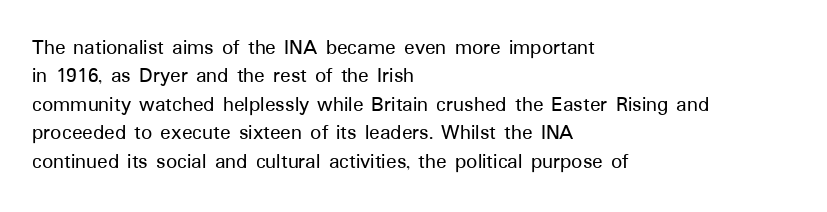
{"italic": "no", "underline": "no", "align": "left", "line_spacing": "normal", "line_spacing_ratio": 1.29, "letter_spacing": "normal", "letter_spacing_em": 0.0, "glyph_px": 22}
